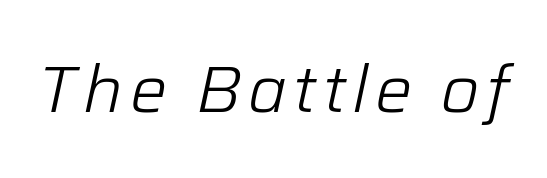
{"italic": "yes", "lean": "right", "slant_degrees": 12, "bold": "no", "weight": "light", "width": "normal", "stroke_contrast": "low", "x_height": "medium", "monospaced": "no", "underline": "no", "glyph_px": 66}
